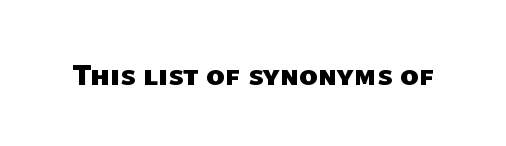
A sans-serif font was chosen for this passage. Varying glyph widths throughout — classic text-font behaviour. Typographic density is high because the face is bold. Spacing between characters is what you'd get straight out of the box. Descender tails drop into unmarked territory.
